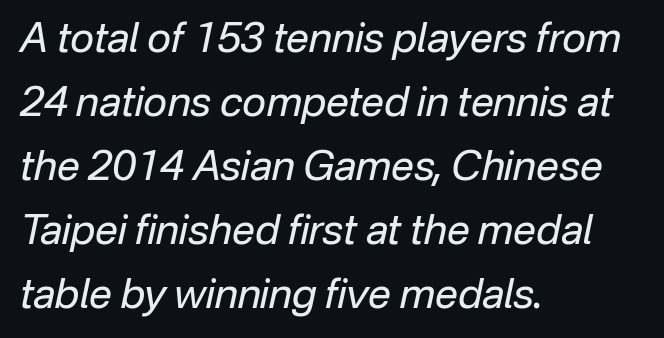
Q: Is the text bold? A: No.
Q: Is the text italic (slanted)? A: Yes, it leans right by about 12 degrees.
Q: Is the text underlined? A: No.
Q: How is the paragraph aligned? A: Left-aligned.
Q: Is the spacing between letters normal or unusually wide? A: Normal.
Q: Is the spacing between lines tight, normal or loose? A: Normal.
Q: Width (condensed, normal, or wide)? A: Normal.
Q: Stroke contrast? A: Low.
Q: x-height? A: Medium.
Q: Monospaced? A: No.
